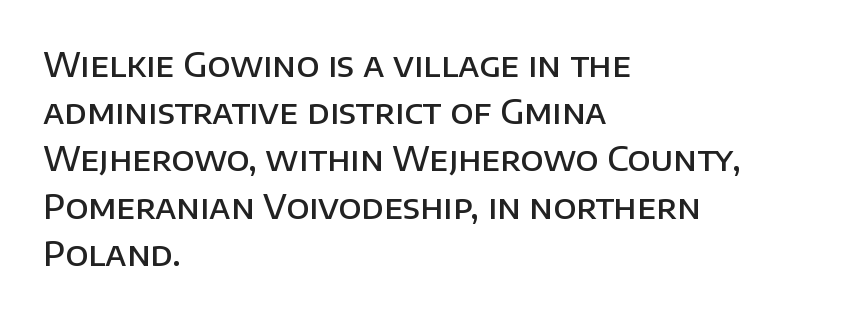
The image shows 33 px semibold sans-serif type, upright; set left-aligned, normal line spacing (1.43x), normal letter spacing, not underlined; low stroke contrast and a large x-height.
